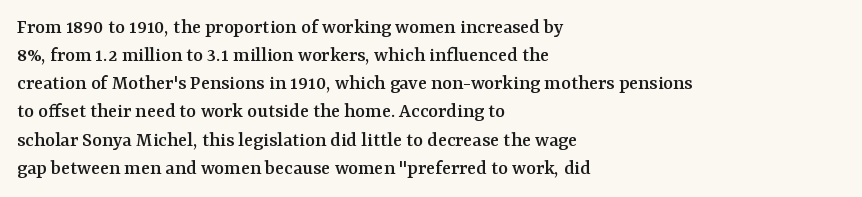
{"italic": "no", "underline": "no", "align": "left", "line_spacing": "normal", "line_spacing_ratio": 1.34, "letter_spacing": "normal", "letter_spacing_em": 0.0, "glyph_px": 21}
